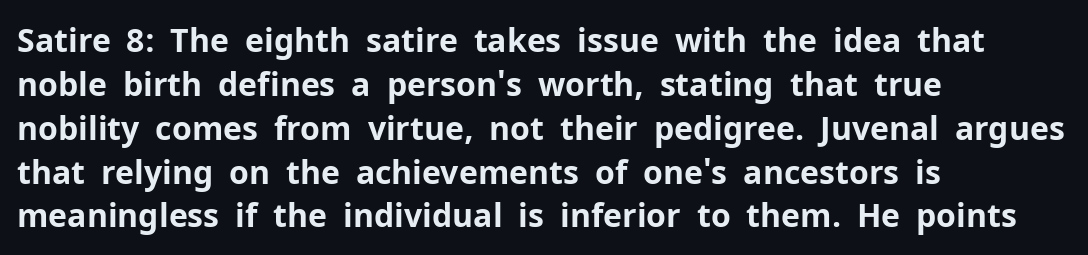
Q: Is the text bold? A: Yes.
Q: Is the text italic (slanted)? A: No, it is upright.
Q: Is the typeface a serif or a sans-serif typeface? A: Sans-serif.
Q: Is the text underlined? A: No.
Q: How is the paragraph aligned? A: Left-aligned.
Q: Is the spacing between letters normal or unusually wide? A: Normal.
Q: Is the spacing between lines tight, normal or loose? A: Normal.
Q: Width (condensed, normal, or wide)? A: Normal.
Q: Stroke contrast? A: Low.
Q: x-height? A: Medium.
Q: Monospaced? A: No.
